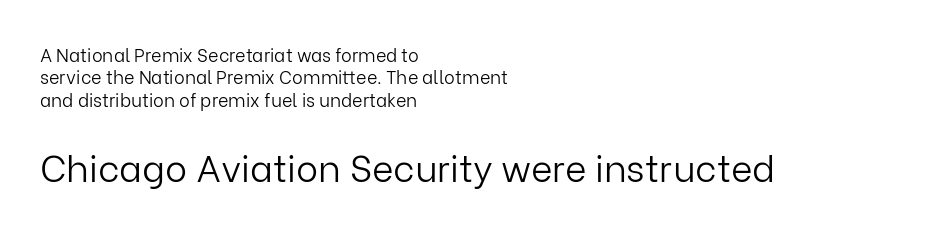
Clear beneath every line of the passage. The rendering shows plain stroke endings on the letterforms — a sans-serif design. In CSS terms this would be text-align: left. Nobody touched the tracking dial on this one.
